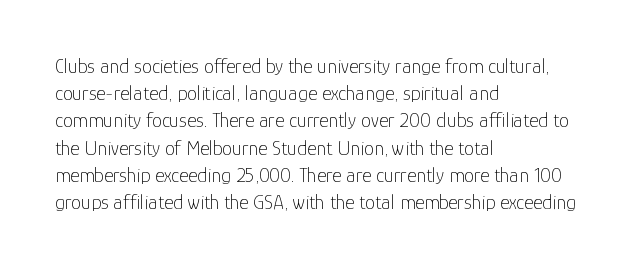
Q: Is the text bold? A: No.
Q: Is the text italic (slanted)? A: No, it is upright.
Q: Is the text underlined? A: No.
Q: How is the paragraph aligned? A: Left-aligned.
Q: Is the spacing between letters normal or unusually wide? A: Normal.
Q: Is the spacing between lines tight, normal or loose? A: Normal.
